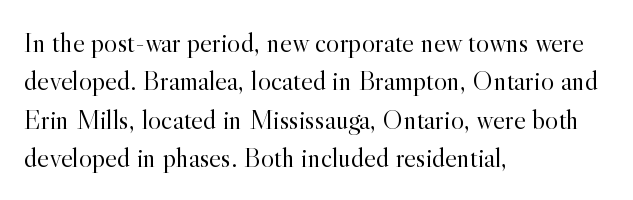
The image shows 28 px light serif type, upright; set left-aligned, normal line spacing (1.37x), normal letter spacing, not underlined; a small x-height.
